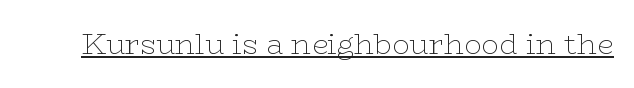
Like a heading marked for emphasis, these lines bear an underscore. The passage shown is typeset with a serif family. This is roman type, the default non-slanted kind. The cut favours lightness, reaching ordinary text weight at its darkest. Compared with typical body copy, the letter spacing here is the same. Character widths vary here, with narrow letters taking less room than wide ones.
